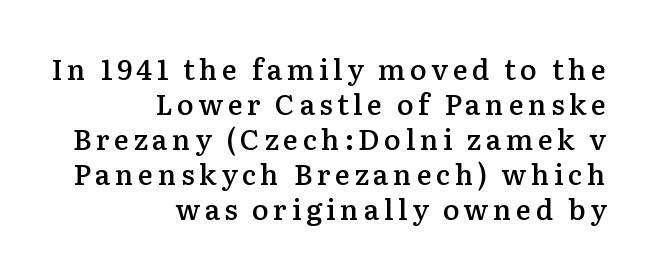
The image shows 28 px semibold serif type, upright; set right-aligned, normal line spacing (1.25x), not underlined; low stroke contrast and a medium x-height.
